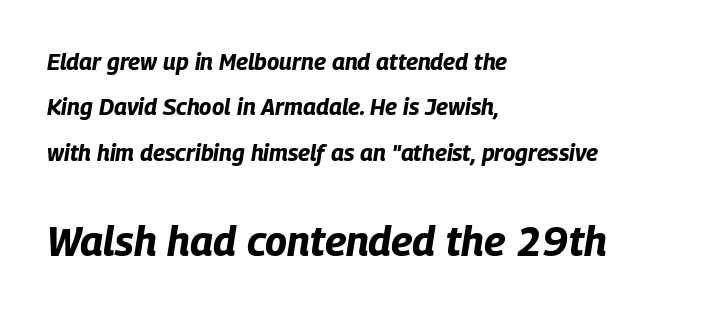
The image shows 41 px bold, condensed type, italic (leaning right); set left-aligned, loose line spacing (1.97x), normal letter spacing, not underlined; the second (bottom) block is 1.78x larger; low stroke contrast and a large x-height.
